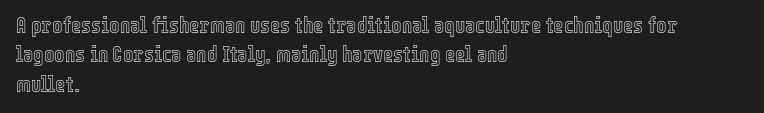
Glyph-to-glyph distance matches everyday printed text. If you drew a ruler down the left edge, every line would touch it. The letters stand upright; this is a roman face. No word sits above an underline. The line-height multiplier appears to be the usual default.
